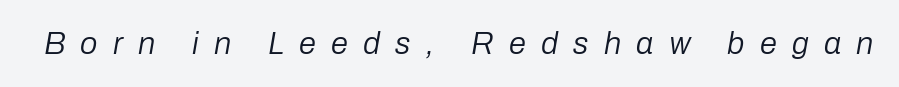
Q: Is the text bold? A: No.
Q: Is the text italic (slanted)? A: Yes, it leans right by about 10 degrees.
Q: Is the text underlined? A: No.
Q: Is the spacing between letters normal or unusually wide? A: Unusually wide.
Q: Width (condensed, normal, or wide)? A: Normal.
Q: Stroke contrast? A: Low.
Q: x-height? A: Medium.
Q: Monospaced? A: No.
